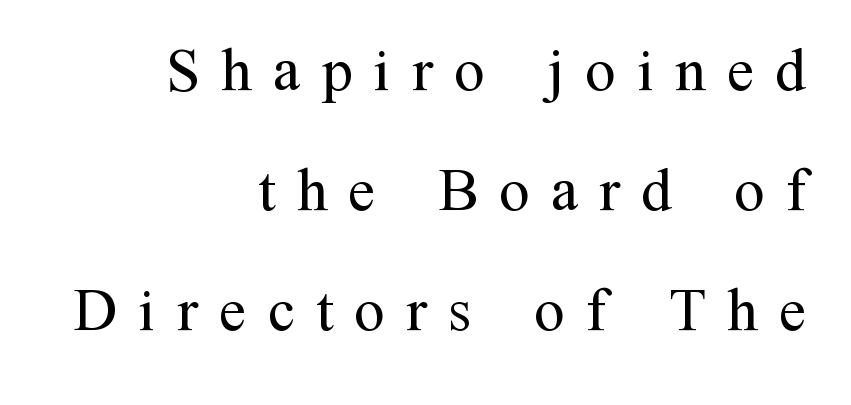
The image shows 61 px regular-weight serif type, upright; set right-aligned, loose line spacing (1.97x), unusually wide letter spacing (+0.35 em), not underlined; medium stroke contrast and a medium x-height.
